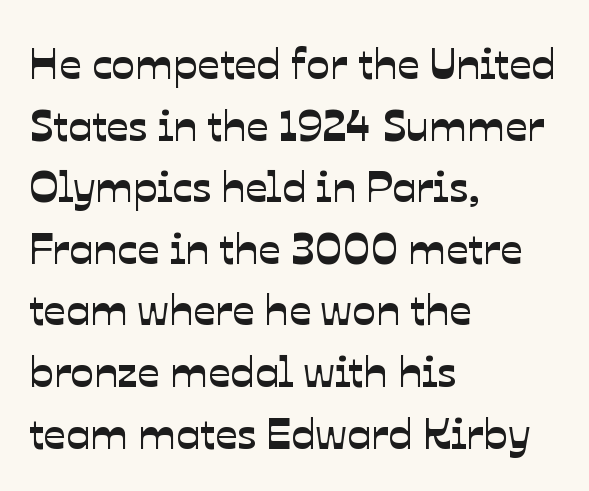
Q: Is the typeface a serif or a sans-serif typeface? A: Sans-serif.
Q: Is the text underlined? A: No.
Q: How is the paragraph aligned? A: Left-aligned.
Q: Is the spacing between letters normal or unusually wide? A: Normal.
Q: Is the spacing between lines tight, normal or loose? A: Normal.
Q: Width (condensed, normal, or wide)? A: Normal.
Q: Stroke contrast? A: Low.
Q: x-height? A: Medium.
Q: Monospaced? A: No.
